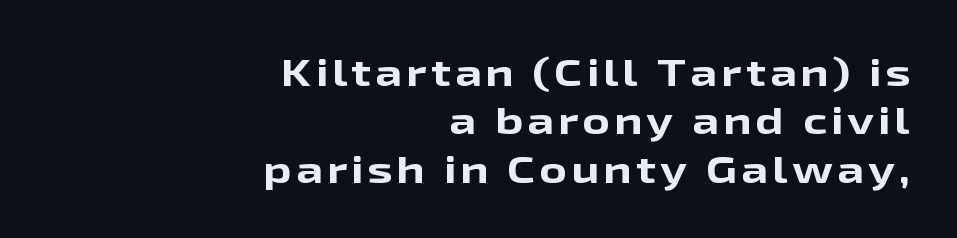
Q: Is the text bold? A: Yes.
Q: Is the text italic (slanted)? A: No, it is upright.
Q: Is the typeface a serif or a sans-serif typeface? A: Sans-serif.
Q: Is the text underlined? A: No.
Q: How is the paragraph aligned? A: Right-aligned.
Q: Is the spacing between lines tight, normal or loose? A: Normal.
Q: Width (condensed, normal, or wide)? A: Wide.
Q: Stroke contrast? A: Low.
Q: x-height? A: Medium.
Q: Monospaced? A: No.
